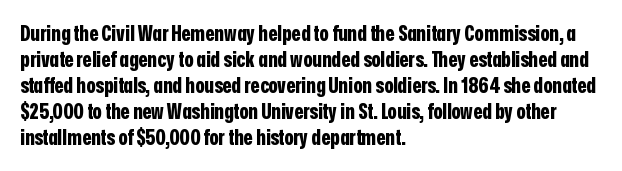
{"italic": "no", "bold": "yes", "underline": "no", "align": "left", "line_spacing_ratio": 1.24, "letter_spacing": "normal", "letter_spacing_em": 0.0, "glyph_px": 21}
